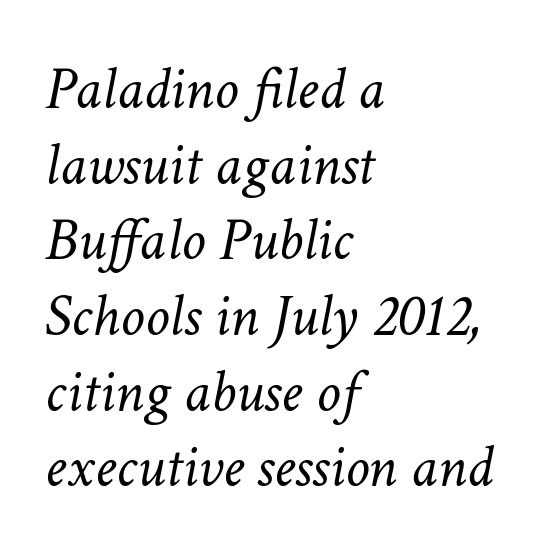
{"italic": "yes", "lean": "right", "slant_degrees": 11, "bold": "no", "weight": "light", "width": "normal", "stroke_contrast": "low", "x_height": "medium", "monospaced": "no", "underline": "no", "align": "left", "line_spacing_ratio": 1.24, "letter_spacing": "normal", "letter_spacing_em": 0.0, "glyph_px": 61}
